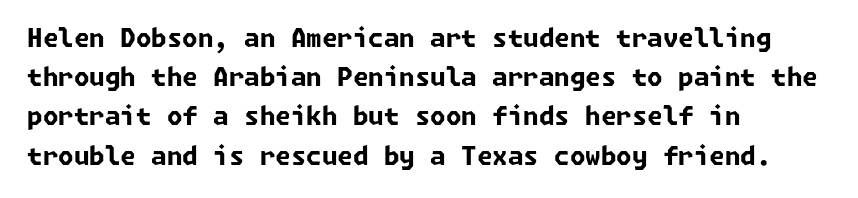
{"bold": "yes", "underline": "no", "align": "left", "line_spacing": "normal", "line_spacing_ratio": 1.57, "letter_spacing": "normal", "letter_spacing_em": 0.0, "glyph_px": 25}
